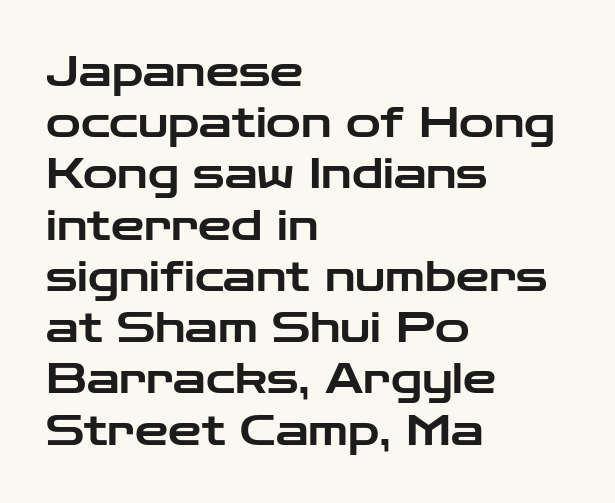
Unlike italic type, these characters show no tilt at all. The glyphs are unaccompanied by any horizontal stroke below them. Character widths vary here, with narrow letters taking less room than wide ones. Typographically, this falls in the sans-serif category.
